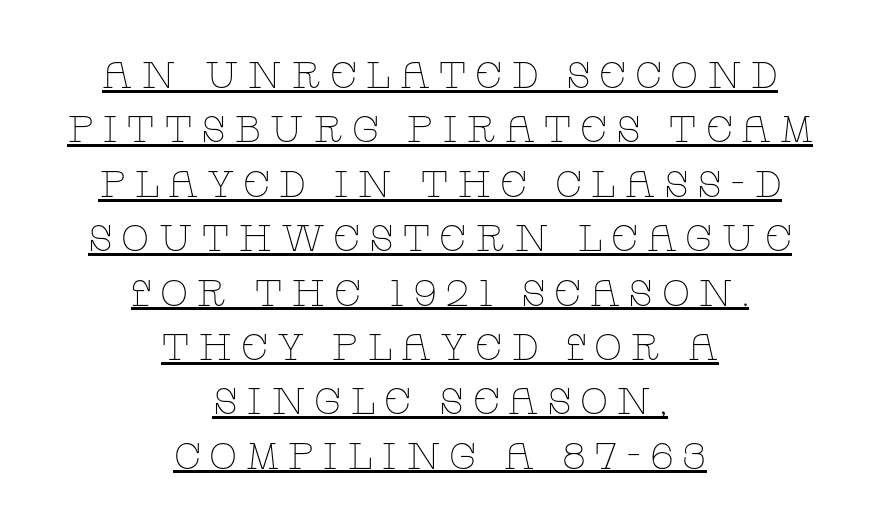
Q: Is the text bold? A: No.
Q: Is the text italic (slanted)? A: No, it is upright.
Q: Is the typeface a serif or a sans-serif typeface? A: Serif.
Q: Is the text underlined? A: Yes.
Q: How is the paragraph aligned? A: Centered.
Q: Is the spacing between letters normal or unusually wide? A: Unusually wide.
Q: Is the spacing between lines tight, normal or loose? A: Normal.
Q: Width (condensed, normal, or wide)? A: Wide.
Q: Stroke contrast? A: Low.
Q: x-height? A: Large.
Q: Monospaced? A: No.
